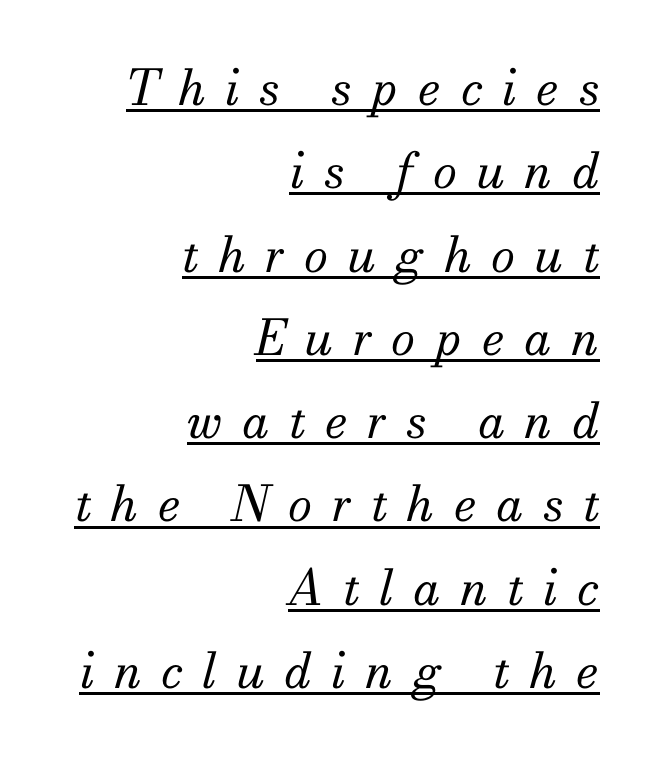
Each word looks stretched out because of the extra space between its letters. The rendering applies a slant to the glyphs. Varying glyph widths throughout — classic text-font behaviour. Looks like someone drew a line under every word here. Casual observation: everything's shoved over to the right.
